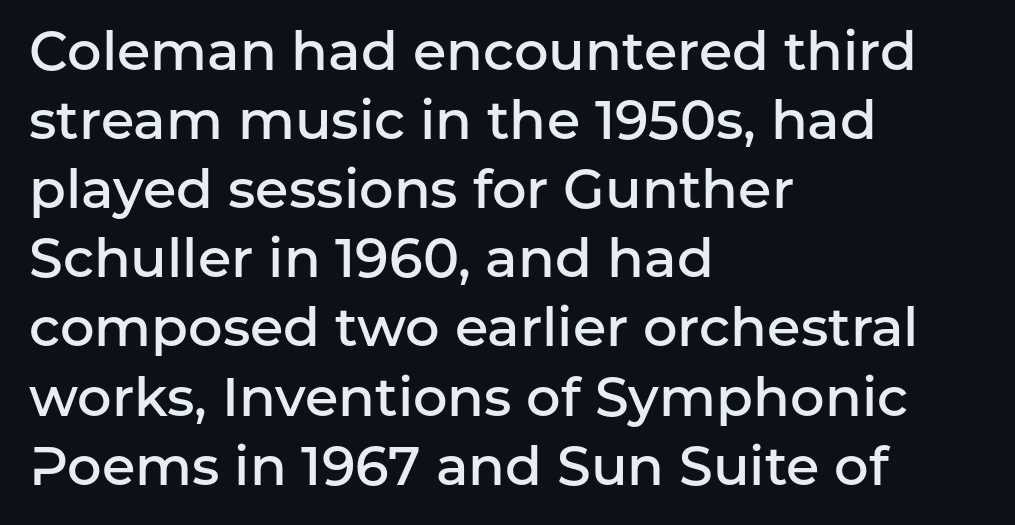
The image shows 54 px semibold sans-serif type, upright; set left-aligned, normal line spacing (1.28x), normal letter spacing, not underlined; low stroke contrast and a medium x-height.
